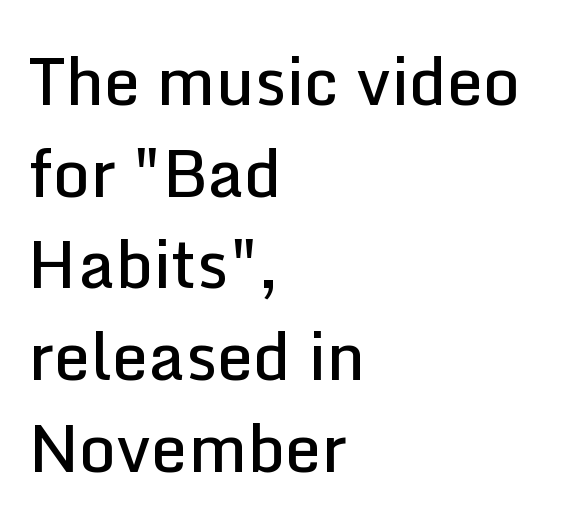
Q: Is the text bold? A: Semi-bold.
Q: Is the text italic (slanted)? A: No, it is upright.
Q: Is the typeface a serif or a sans-serif typeface? A: Sans-serif.
Q: Is the text underlined? A: No.
Q: How is the paragraph aligned? A: Left-aligned.
Q: Is the spacing between letters normal or unusually wide? A: Normal.
Q: Is the spacing between lines tight, normal or loose? A: Normal.
Q: Width (condensed, normal, or wide)? A: Normal.
Q: Stroke contrast? A: Low.
Q: x-height? A: Medium.
Q: Monospaced? A: No.
